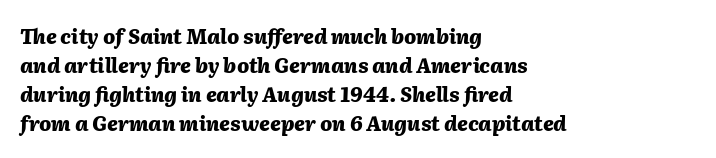
{"italic": "yes", "lean": "right", "slant_degrees": 2, "bold": "yes", "underline": "no", "align": "left", "line_spacing": "normal", "line_spacing_ratio": 1.45, "letter_spacing": "normal", "letter_spacing_em": 0.0, "glyph_px": 20}
